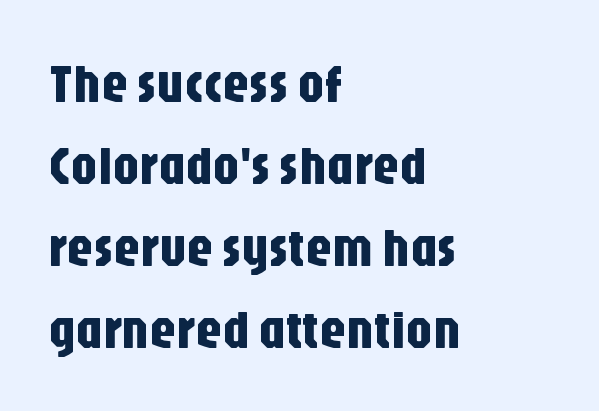
The image shows 54 px condensed sans-serif type, upright; set left-aligned, normal line spacing (1.52x), normal letter spacing, not underlined; low stroke contrast and a large x-height.
